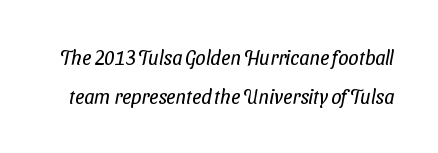
{"bold": "no", "underline": "no", "line_spacing": "loose", "line_spacing_ratio": 1.96, "letter_spacing": "normal", "letter_spacing_em": 0.0, "glyph_px": 20}
